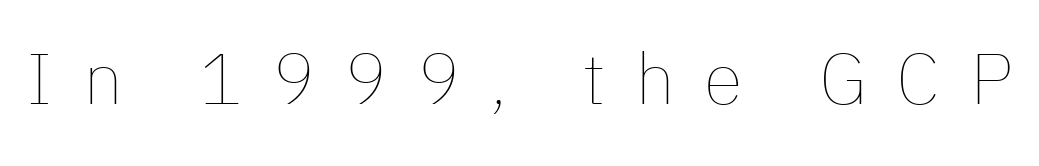
The image shows 72 px thin type, upright; set unusually wide letter spacing (+0.41 em), not underlined; low stroke contrast and a medium x-height.
